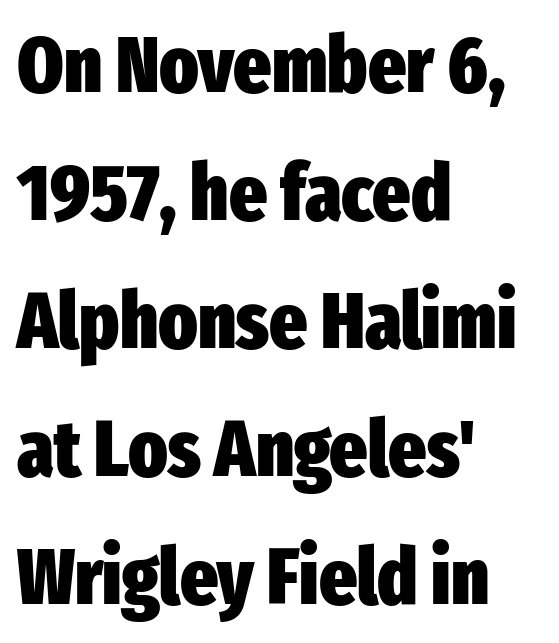
{"serif": "no", "italic": "no", "bold": "yes", "weight": "heavy", "width": "condensed", "stroke_contrast": "low", "x_height": "medium", "monospaced": "no", "underline": "no", "align": "left", "line_spacing": "normal", "line_spacing_ratio": 1.6, "letter_spacing": "normal", "letter_spacing_em": 0.0, "glyph_px": 80}
